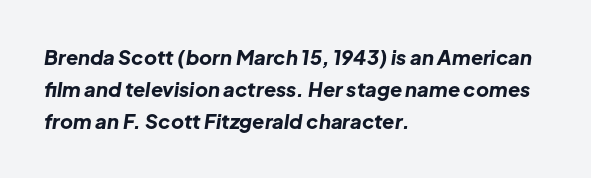
The image shows 20 px bold type, italic (leaning right); set left-aligned, normal line spacing (1.6x), normal letter spacing, not underlined.
